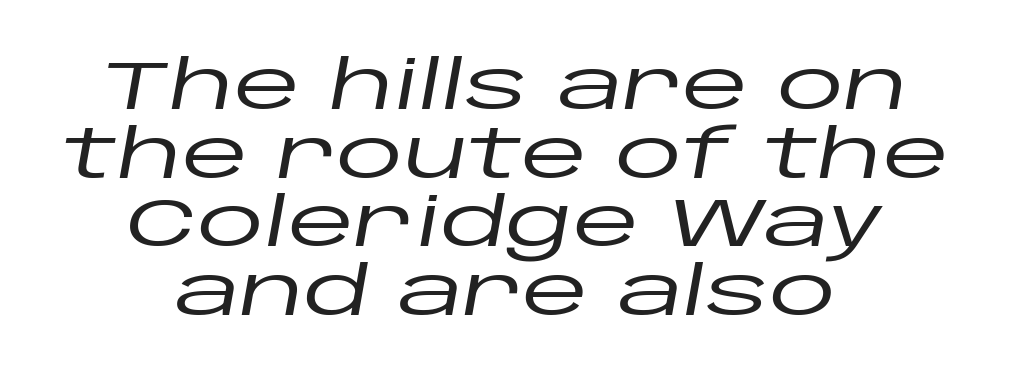
Cramped leading. This rendering leaves character spacing at its baseline value. The setting favours the middle, as headings and verse often do. The foot of each line stays bare and open. Slant detected: the letters are inclined.
